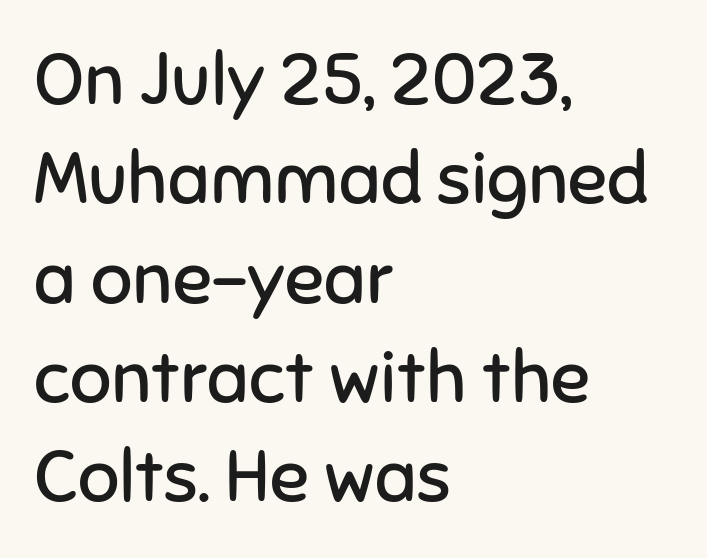
Q: Is the text bold? A: No.
Q: Is the text italic (slanted)? A: No, it is upright.
Q: Is the typeface a serif or a sans-serif typeface? A: Sans-serif.
Q: Is the text underlined? A: No.
Q: How is the paragraph aligned? A: Left-aligned.
Q: Is the spacing between letters normal or unusually wide? A: Normal.
Q: Is the spacing between lines tight, normal or loose? A: Normal.
Q: Width (condensed, normal, or wide)? A: Normal.
Q: Stroke contrast? A: Low.
Q: x-height? A: Medium.
Q: Monospaced? A: No.
